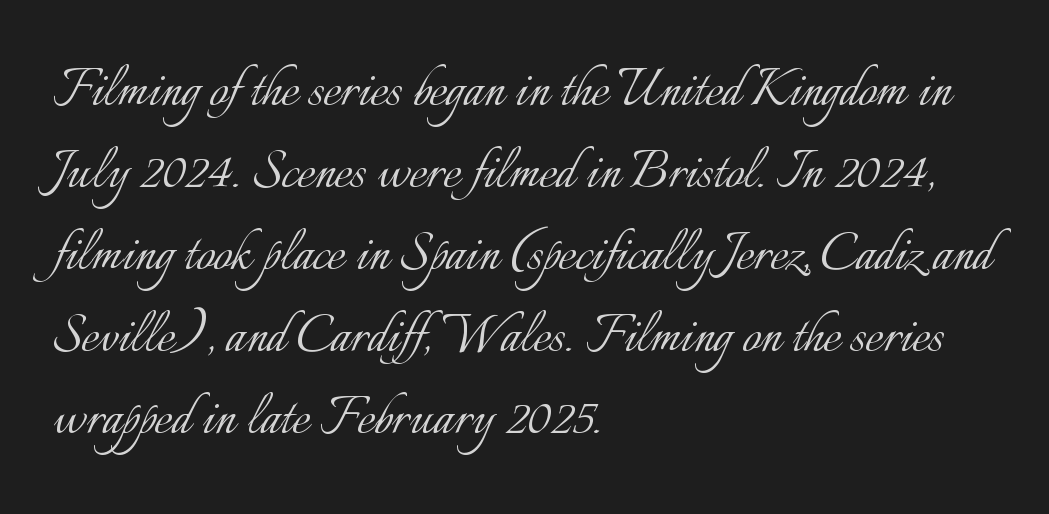
{"bold": "no", "weight": "light", "width": "normal", "stroke_contrast": "low", "x_height": "small", "monospaced": "no", "underline": "no", "align": "left", "line_spacing": "normal", "line_spacing_ratio": 1.26, "letter_spacing": "normal", "letter_spacing_em": 0.0, "glyph_px": 65}
